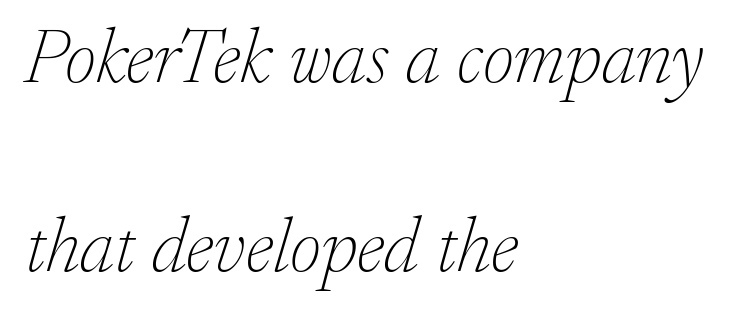
{"serif": "yes", "italic": "yes", "lean": "right", "slant_degrees": 17, "bold": "no", "weight": "thin", "width": "normal", "stroke_contrast": "low", "x_height": "small", "monospaced": "no", "underline": "no", "align": "left", "line_spacing": "loose", "line_spacing_ratio": 2.46, "letter_spacing": "normal", "letter_spacing_em": 0.0, "glyph_px": 77}
